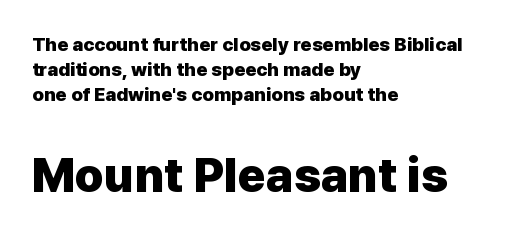
The image shows 48 px heavy sans-serif type, upright; set left-aligned, normal line spacing (1.32x), normal letter spacing, not underlined; the second (bottom) block is 2.53x larger; low stroke contrast and a medium x-height.
